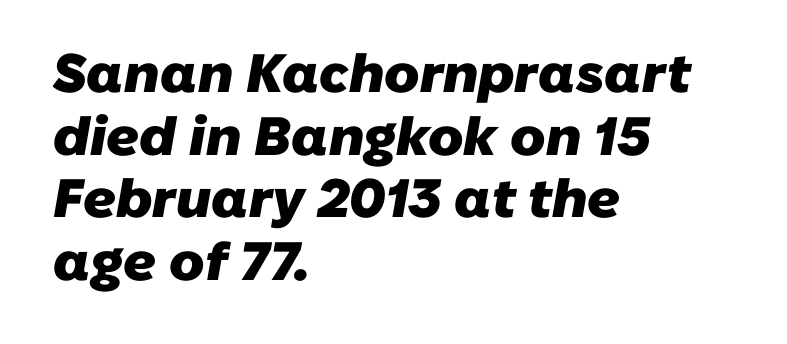
The image shows 54 px heavy sans-serif type; set left-aligned, line spacing 1.16x, normal letter spacing, not underlined; low stroke contrast and a medium x-height.
